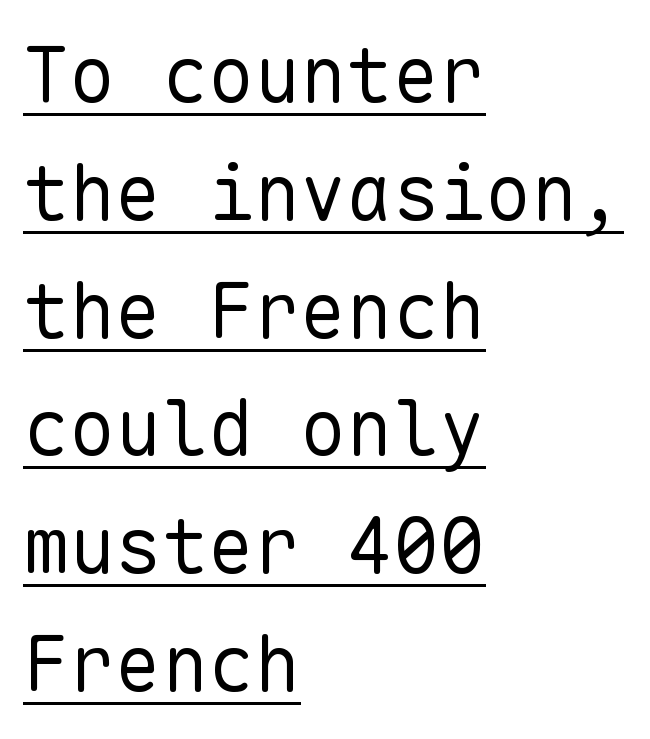
The image shows 77 px regular-weight sans-serif type, upright, monospaced; set left-aligned, normal line spacing (1.53x), normal letter spacing, underlined; low stroke contrast and a medium x-height.
